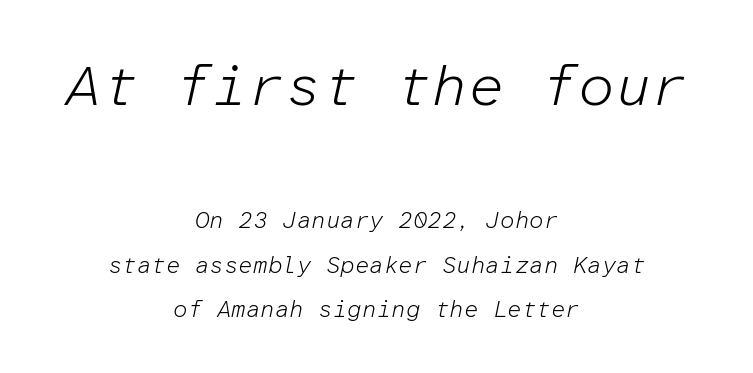
How would I describe the line gaps? Wide and relaxed. Ink coverage per letter is moderate at most. Where is the straight margin? There isn't one; the lines are centered. A typesetter would call this monospace, since all characters share one set width. Letter spacing: default. The area under the type is left untouched.
